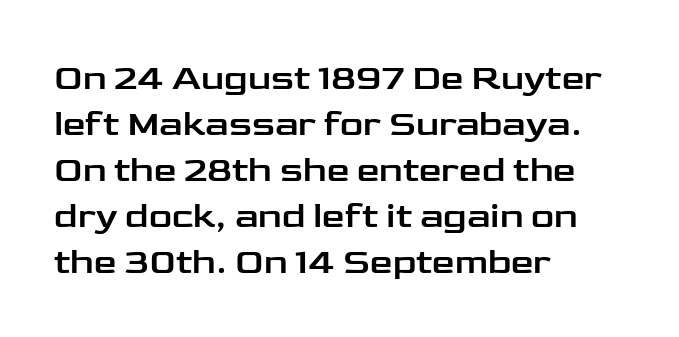
Q: Is the text italic (slanted)? A: No, it is upright.
Q: Is the typeface a serif or a sans-serif typeface? A: Sans-serif.
Q: Is the text underlined? A: No.
Q: How is the paragraph aligned? A: Left-aligned.
Q: Is the spacing between letters normal or unusually wide? A: Normal.
Q: Is the spacing between lines tight, normal or loose? A: Normal.
Q: Width (condensed, normal, or wide)? A: Wide.
Q: Stroke contrast? A: Low.
Q: x-height? A: Medium.
Q: Monospaced? A: No.
